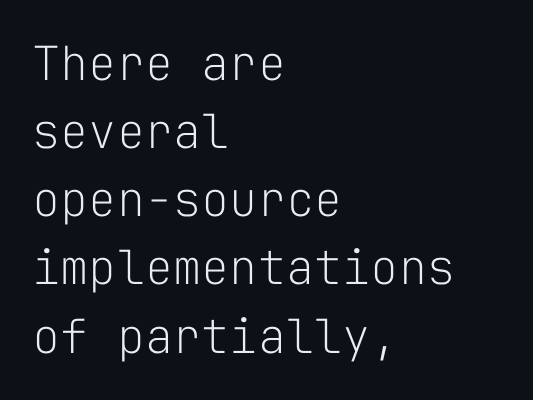
{"serif": "no", "italic": "no", "bold": "no", "weight": "light", "width": "normal", "stroke_contrast": "low", "x_height": "medium", "monospaced": "yes", "underline": "no", "align": "left", "line_spacing": "normal", "line_spacing_ratio": 1.45, "letter_spacing": "normal", "letter_spacing_em": 0.0, "glyph_px": 47}
